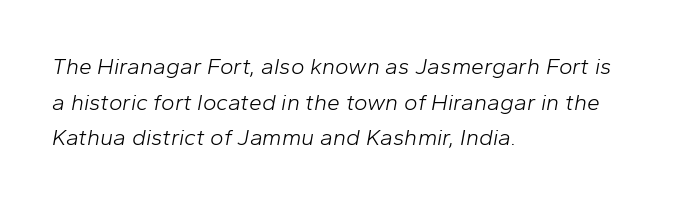
{"italic": "yes", "lean": "right", "slant_degrees": 10, "bold": "no", "underline": "no", "align": "left", "line_spacing": "normal", "line_spacing_ratio": 1.55, "letter_spacing": "normal", "letter_spacing_em": 0.0, "glyph_px": 23}
